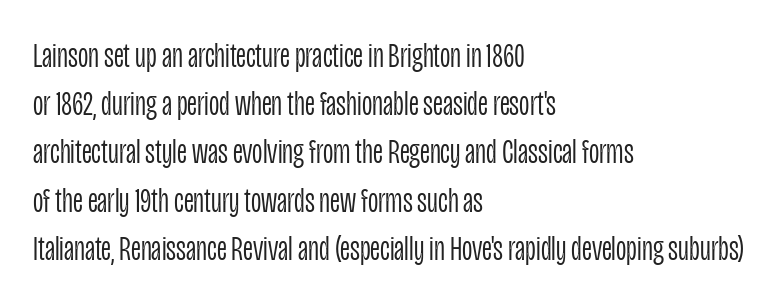
The letters advance in unequal steps, a hallmark of proportional type. Leftover space on each line is placed entirely after the last word. Check where the strokes stop: nothing finishes them off — pure sans. In terms of leading, this rendering sits right in the middle.
